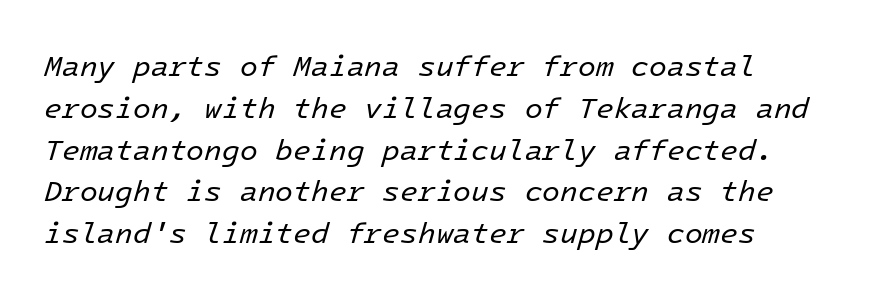
Q: Is the text bold? A: No.
Q: Is the text italic (slanted)? A: Yes, it leans right by about 16 degrees.
Q: Is the text underlined? A: No.
Q: How is the paragraph aligned? A: Left-aligned.
Q: Is the spacing between letters normal or unusually wide? A: Normal.
Q: Is the spacing between lines tight, normal or loose? A: Normal.
Q: Width (condensed, normal, or wide)? A: Normal.
Q: Stroke contrast? A: Low.
Q: x-height? A: Medium.
